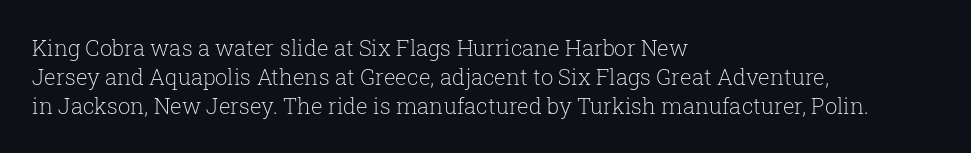
The image shows 22 px text type, upright; set left-aligned, normal line spacing (1.32x), normal letter spacing, not underlined.
